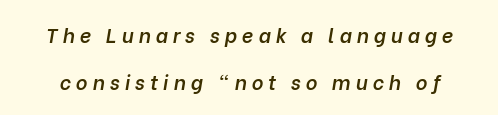
{"italic": "yes", "lean": "right", "slant_degrees": 10, "bold": "semi", "underline": "no", "line_spacing": "loose", "line_spacing_ratio": 2.34, "letter_spacing": "wide", "letter_spacing_em": 0.25, "glyph_px": 20}
